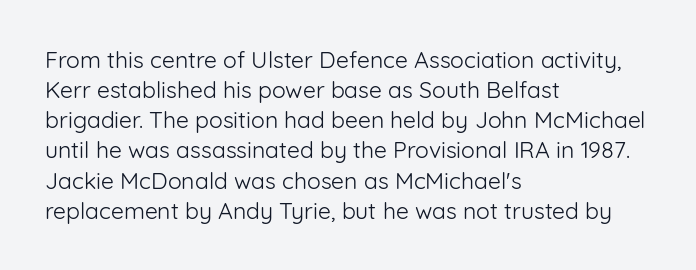
{"italic": "no", "bold": "no", "underline": "no", "align": "left", "line_spacing": "normal", "line_spacing_ratio": 1.31, "letter_spacing": "normal", "letter_spacing_em": 0.0, "glyph_px": 23}
